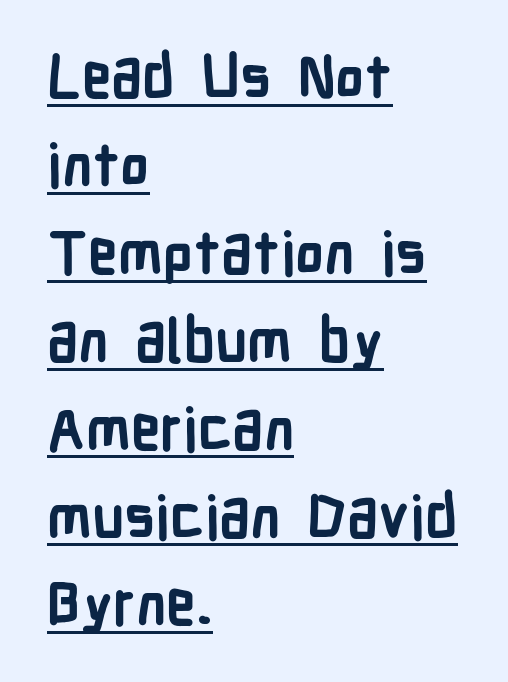
The block of text has a typical density, with ordinary space between rows. Notice how the passage keeps a crisp vertical edge on the left only. The face used here is proportionally spaced, like ordinary book or web type. Quick note: underline on.
